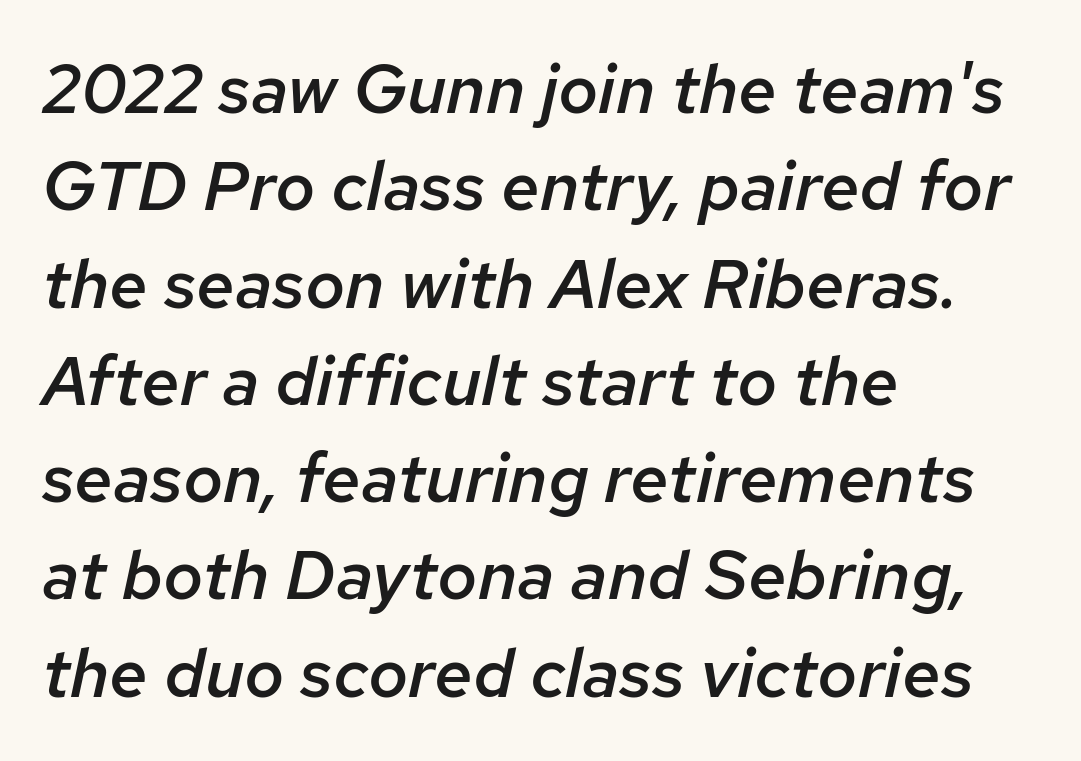
Is this a fixed-width face? No — the glyphs have proportional, varying widths. Quick note: underline off. This is moderately heavy type, rendered in semibold. The passage shown has conventional tracking throughout. Italic? Definitely — the glyphs are oblique. The lines sit at an ordinary, default distance from one another.
